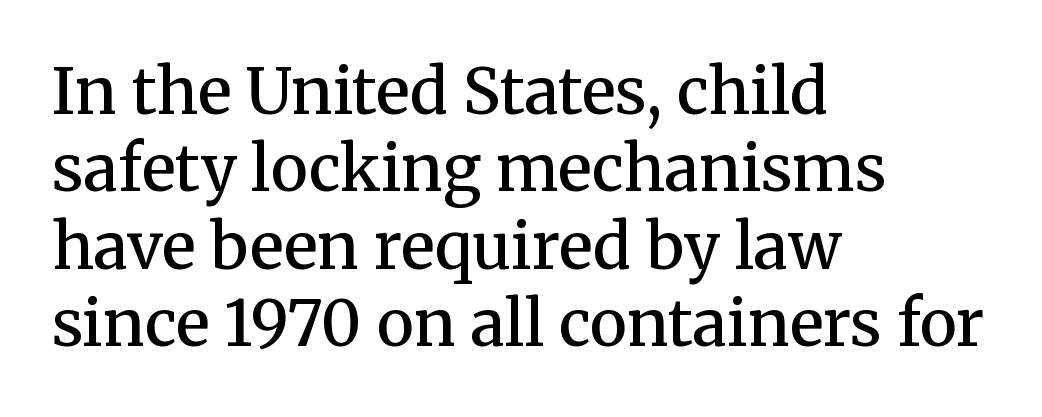
Q: Is the text bold? A: Semi-bold.
Q: Is the text italic (slanted)? A: No, it is upright.
Q: Is the typeface a serif or a sans-serif typeface? A: Serif.
Q: Is the text underlined? A: No.
Q: How is the paragraph aligned? A: Left-aligned.
Q: Is the spacing between letters normal or unusually wide? A: Normal.
Q: Width (condensed, normal, or wide)? A: Normal.
Q: Stroke contrast? A: Medium.
Q: x-height? A: Medium.
Q: Monospaced? A: No.
